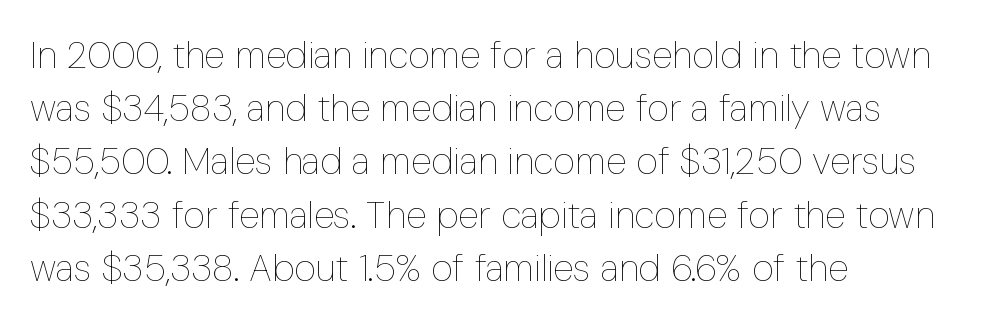
The image shows 38 px thin, condensed type, upright; set left-aligned, normal line spacing (1.4x), normal letter spacing, not underlined; low stroke contrast and a medium x-height.
